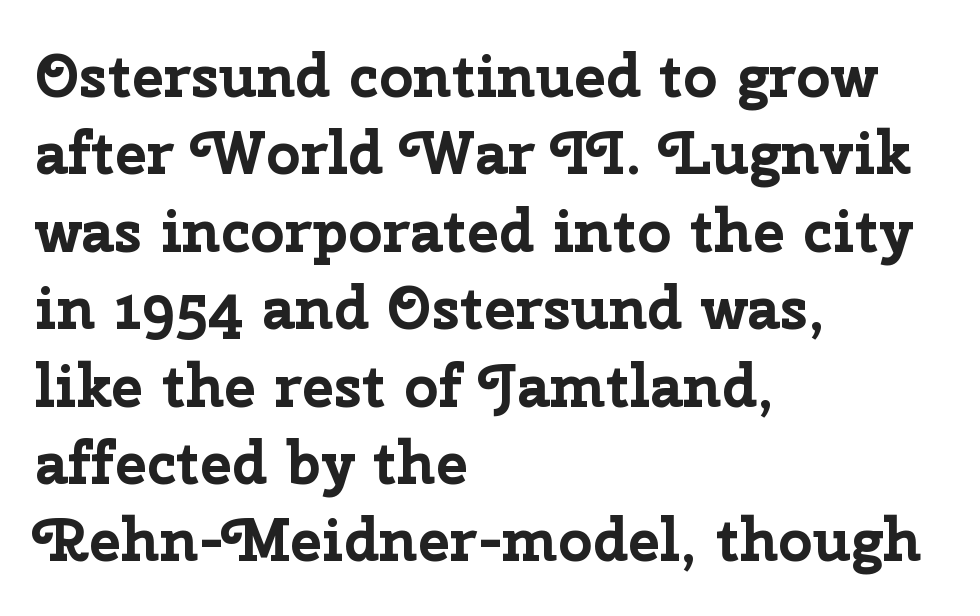
Q: Is the text bold? A: Yes.
Q: Is the text italic (slanted)? A: No, it is upright.
Q: Is the typeface a serif or a sans-serif typeface? A: Sans-serif.
Q: Is the text underlined? A: No.
Q: How is the paragraph aligned? A: Left-aligned.
Q: Is the spacing between letters normal or unusually wide? A: Normal.
Q: Is the spacing between lines tight, normal or loose? A: Normal.
Q: Width (condensed, normal, or wide)? A: Normal.
Q: Stroke contrast? A: Low.
Q: x-height? A: Medium.
Q: Monospaced? A: No.
